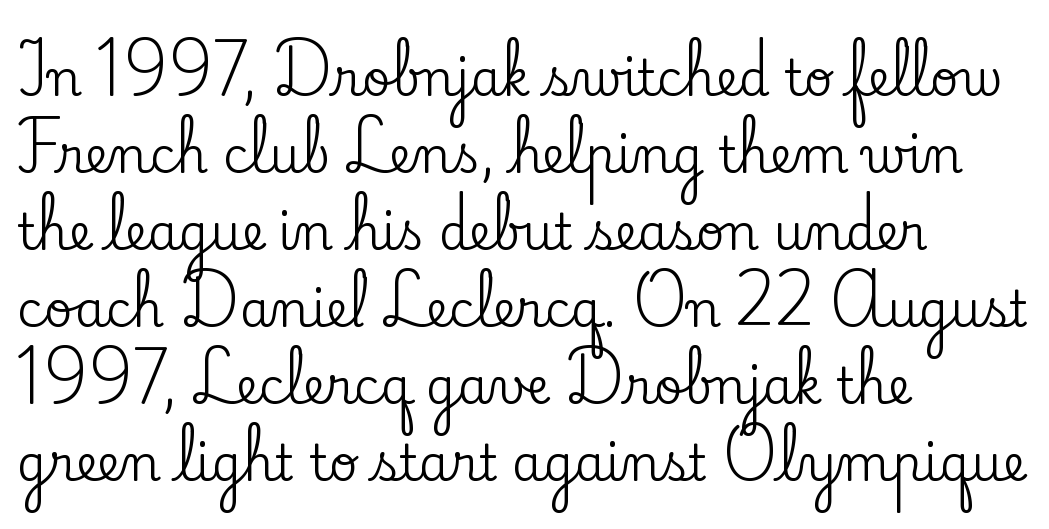
The image shows 49 px serif type, upright; set left-aligned, normal line spacing (1.57x), normal letter spacing, not underlined; low stroke contrast and a small x-height.
